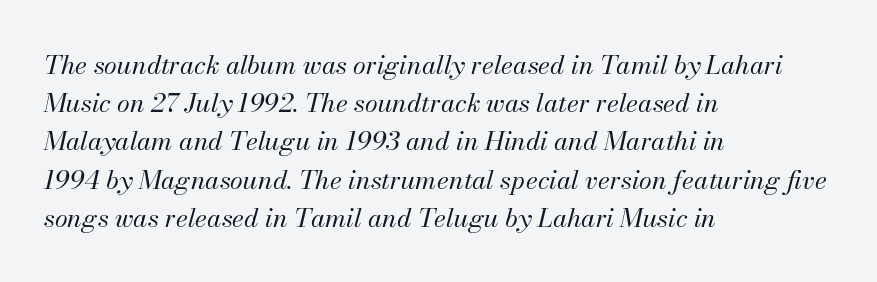
Notice how the stems are inclined rather than vertical — that's the hallmark of italics. The line-height multiplier appears to be the usual default. All the whitespace from short lines collects on the right. On a weight scale, this lands at 450 or below. Each row of text sits above clean, open space.
